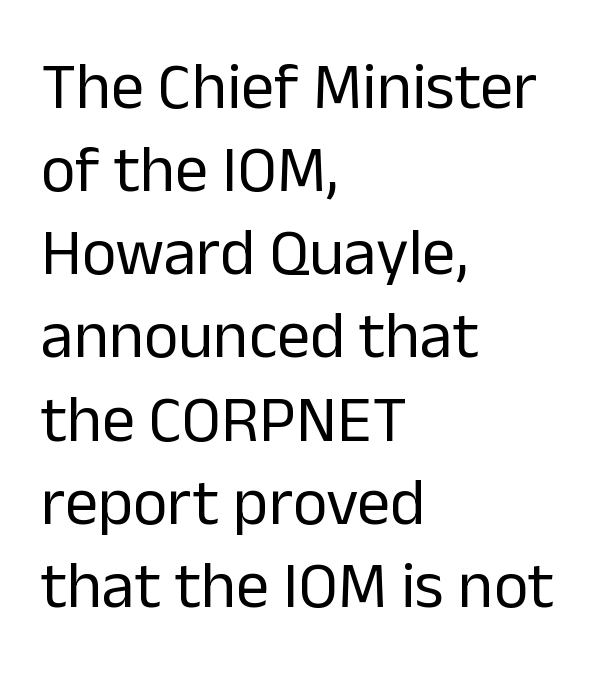
If you measured baseline to baseline, you'd find a middling distance. A classic flush-left, rag-right setting is used for this passage. Glyph-to-glyph distance matches everyday printed text. The specimen reads as upright at a glance. Grotesque or geometric, the face here clearly has no serifs. These lines are rendered in a variable-pitch font.
